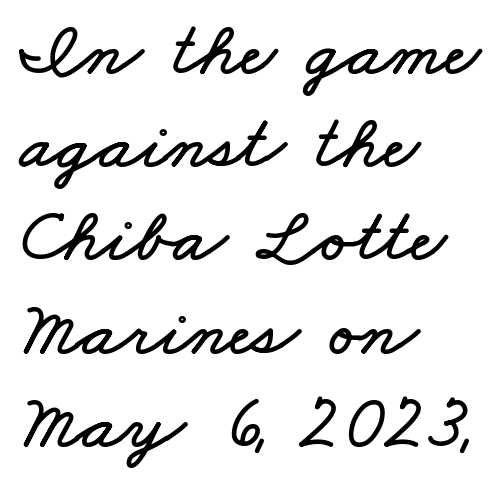
{"width": "wide", "stroke_contrast": "low", "x_height": "small", "monospaced": "no", "underline": "no", "align": "left", "line_spacing_ratio": 1.21, "letter_spacing": "normal", "letter_spacing_em": 0.0, "glyph_px": 77}
